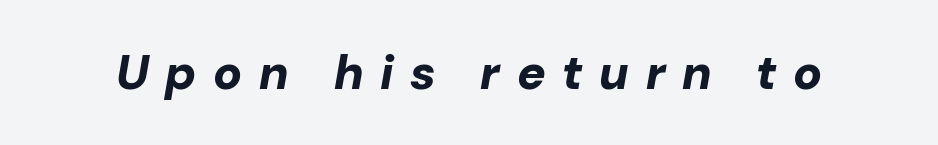
{"italic": "yes", "lean": "right", "slant_degrees": 10, "bold": "yes", "weight": "bold", "width": "normal", "stroke_contrast": "low", "x_height": "medium", "monospaced": "no", "underline": "no", "letter_spacing": "wide", "letter_spacing_em": 0.35, "glyph_px": 48}
